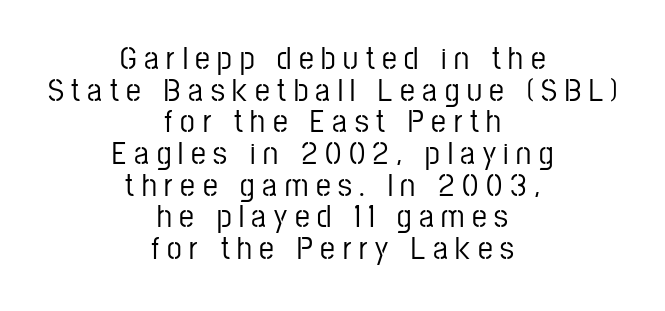
The image shows 33 px condensed sans-serif type, upright; set centered, tight line spacing (0.96x), unusually wide letter spacing (+0.23 em), not underlined; low stroke contrast and a medium x-height.
